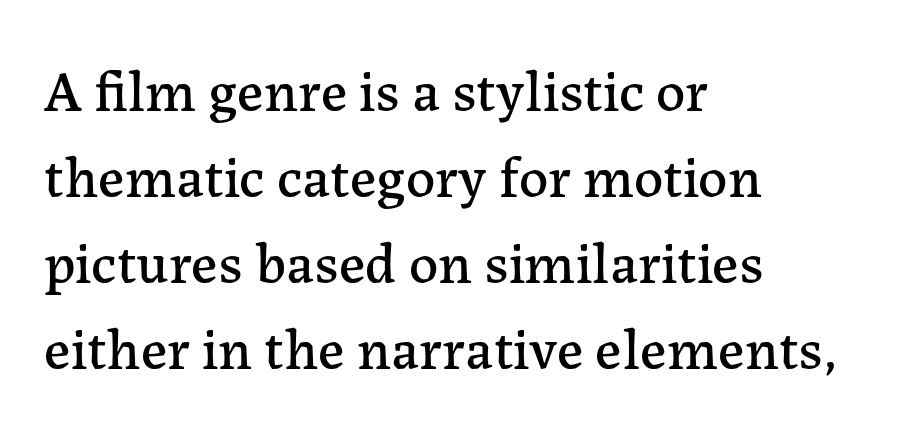
The image shows 58 px serif type, upright; set left-aligned, normal line spacing (1.48x), normal letter spacing, not underlined; low stroke contrast and a medium x-height.
